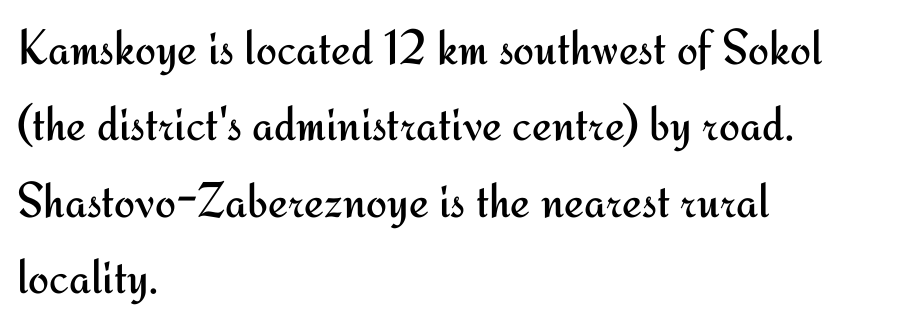
{"serif": "no", "italic": "no", "bold": "no", "weight": "regular", "width": "normal", "stroke_contrast": "medium", "x_height": "small", "monospaced": "no", "underline": "no", "align": "left", "line_spacing": "normal", "line_spacing_ratio": 1.53, "letter_spacing": "normal", "letter_spacing_em": 0.0, "glyph_px": 50}
